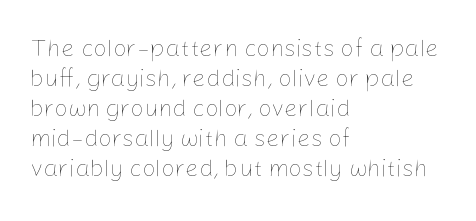
Honestly, there is no underline to notice here at all. The font's upright variant was chosen for this text. Horizontally, the lines are justified to the leading edge only. Bold? No — there's no thickening of the strokes.
